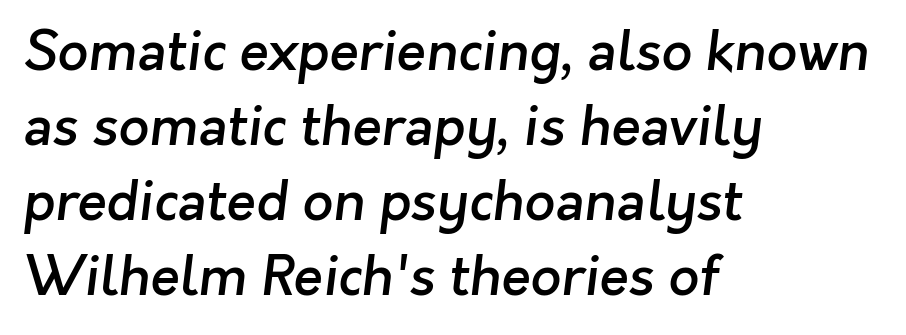
Q: Is the text bold? A: Semi-bold.
Q: Is the typeface a serif or a sans-serif typeface? A: Sans-serif.
Q: Is the text underlined? A: No.
Q: How is the paragraph aligned? A: Left-aligned.
Q: Is the spacing between letters normal or unusually wide? A: Normal.
Q: Is the spacing between lines tight, normal or loose? A: Normal.
Q: Width (condensed, normal, or wide)? A: Normal.
Q: Stroke contrast? A: Low.
Q: x-height? A: Medium.
Q: Monospaced? A: No.
